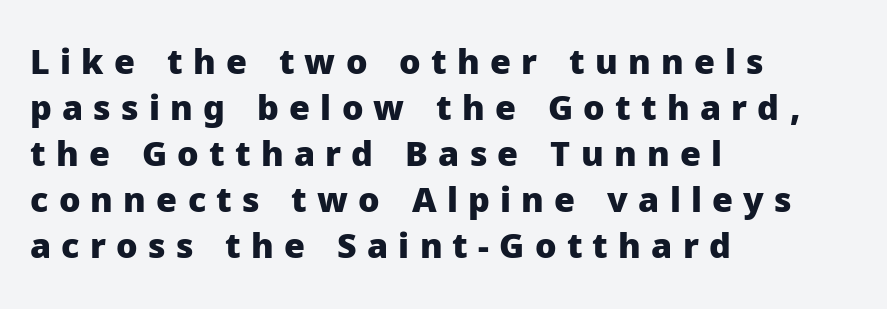
The image shows 34 px heavy sans-serif type, upright; set left-aligned, normal line spacing (1.35x), unusually wide letter spacing (+0.3 em), not underlined; low stroke contrast and a medium x-height.
